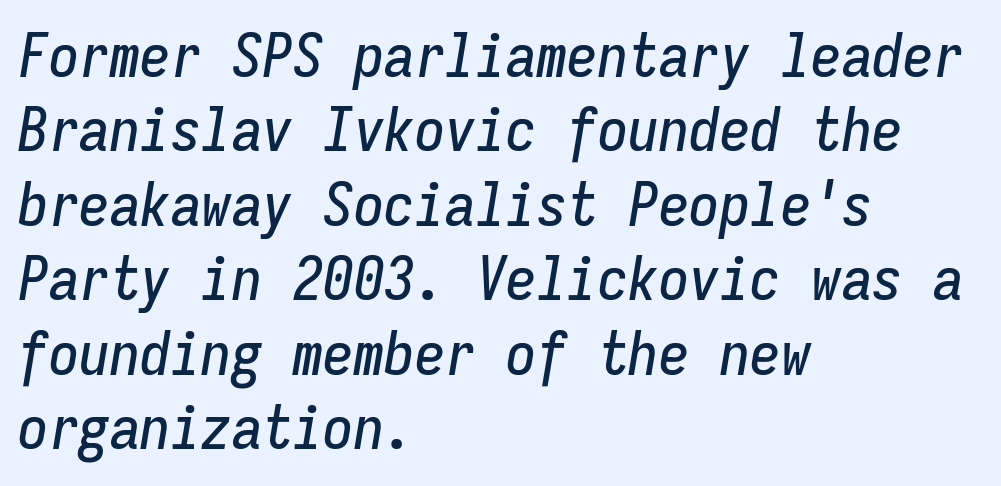
Just letters on the line, the space beneath them empty. These lines stack with their left ends in a neat column. Looks like terminal output: every glyph gets an equal slot. Italic? Definitely — the glyphs are oblique. Inter-character spacing is left at the font's built-in metrics.
